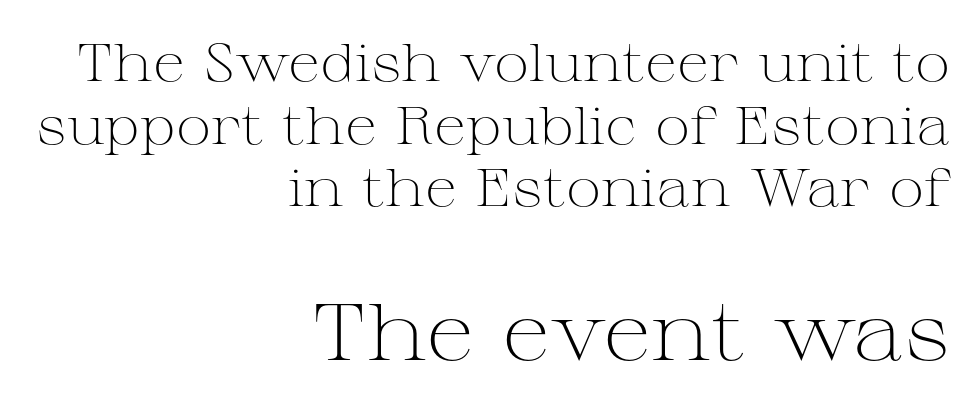
{"serif": "yes", "italic": "no", "bold": "no", "weight": "light", "width": "wide", "stroke_contrast": "medium", "x_height": "medium", "monospaced": "no", "underline": "no", "align": "right", "line_spacing_ratio": 1.18, "letter_spacing": "normal", "letter_spacing_em": 0.0, "larger_block": "second", "size_ratio": 1.51, "glyph_px": 80}
